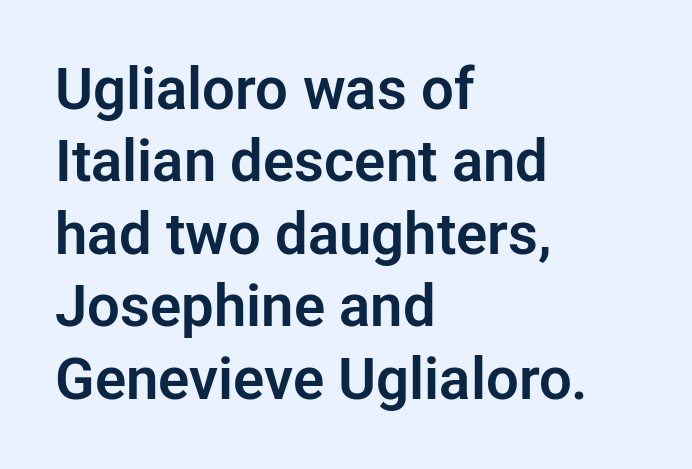
Q: Is the text italic (slanted)? A: No, it is upright.
Q: Is the typeface a serif or a sans-serif typeface? A: Sans-serif.
Q: Is the text underlined? A: No.
Q: How is the paragraph aligned? A: Left-aligned.
Q: Is the spacing between letters normal or unusually wide? A: Normal.
Q: Is the spacing between lines tight, normal or loose? A: Normal.
Q: Width (condensed, normal, or wide)? A: Normal.
Q: Stroke contrast? A: Low.
Q: x-height? A: Medium.
Q: Monospaced? A: No.
